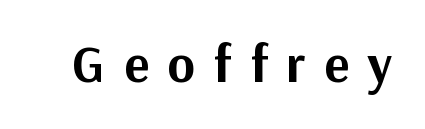
The image shows 52 px bold sans-serif type, upright; set unusually wide letter spacing (+0.36 em), not underlined; medium stroke contrast and a medium x-height.
